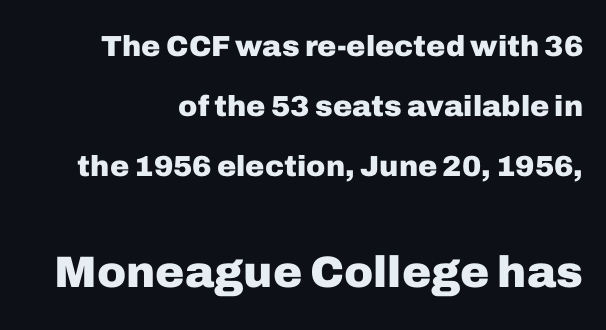
Stroke thickness is high; the sample reads as a true bold. Honestly, the rows look like they've been pulled way apart. These lines are composed in type without serifs. The composition opens small and finishes big. These lines keep a tight, regular rhythm from letter to letter. Spacing verdict: proportional, widths tailored to each character.
